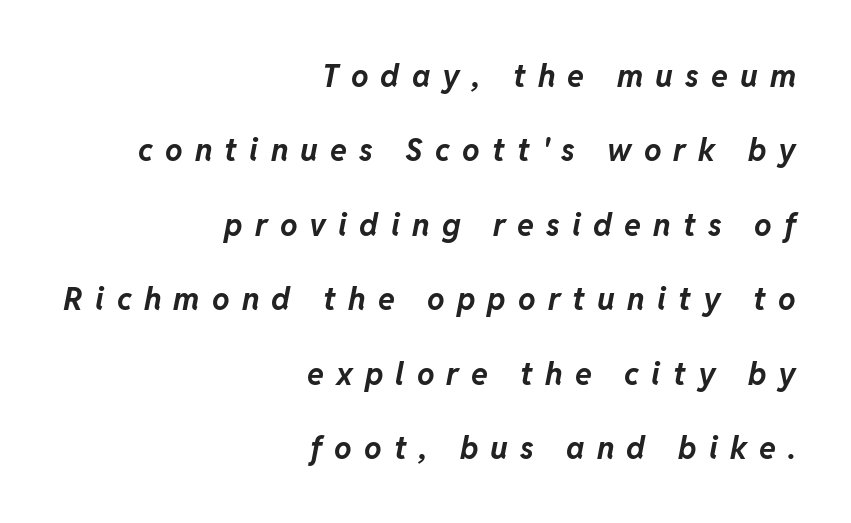
Nobody drew a line under any word here. Looks like regular typesetting: each glyph gets only the width it needs. Line ends are locked; line starts wander. These lines have a slow, spaced-out rhythm from letter to letter. Quick note: italic.
